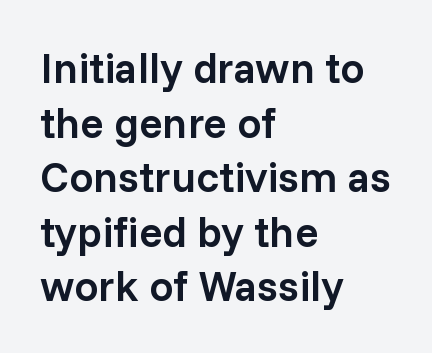
{"serif": "no", "italic": "no", "bold": "semi", "weight": "semibold", "width": "normal", "stroke_contrast": "low", "x_height": "medium", "monospaced": "no", "underline": "no", "align": "left", "line_spacing": "normal", "line_spacing_ratio": 1.27, "letter_spacing": "normal", "letter_spacing_em": 0.0, "glyph_px": 43}
